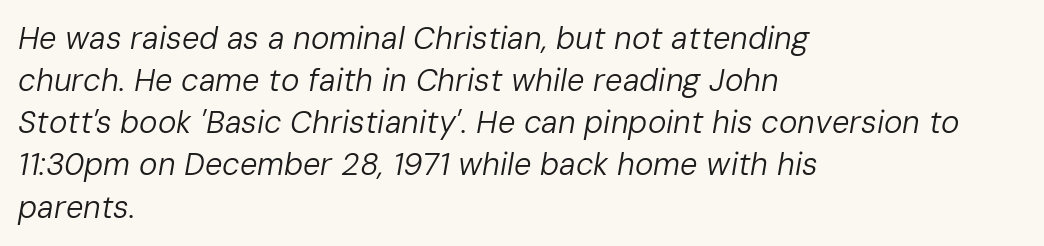
The image shows 31 px regular-weight type, italic (leaning right); set left-aligned, normal line spacing (1.36x), normal letter spacing, not underlined; low stroke contrast and a medium x-height.
